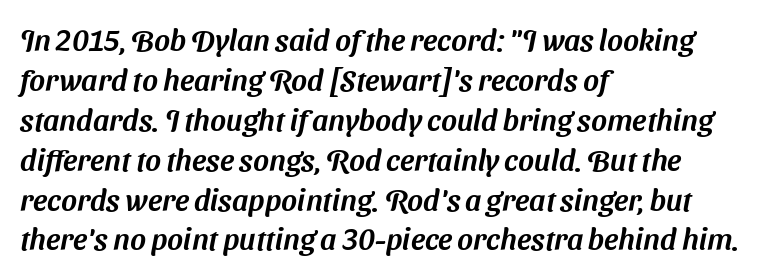
Q: Is the typeface a serif or a sans-serif typeface? A: Sans-serif.
Q: Is the text underlined? A: No.
Q: How is the paragraph aligned? A: Left-aligned.
Q: Is the spacing between letters normal or unusually wide? A: Normal.
Q: Is the spacing between lines tight, normal or loose? A: Normal.
Q: Width (condensed, normal, or wide)? A: Normal.
Q: Stroke contrast? A: Medium.
Q: x-height? A: Medium.
Q: Monospaced? A: No.
